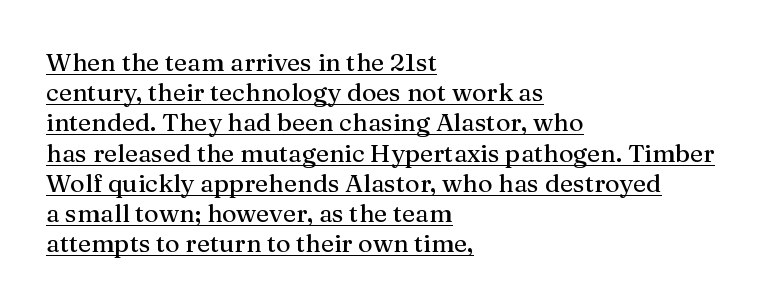
Q: Is the text italic (slanted)? A: No, it is upright.
Q: Is the text underlined? A: Yes.
Q: How is the paragraph aligned? A: Left-aligned.
Q: Is the spacing between letters normal or unusually wide? A: Normal.
